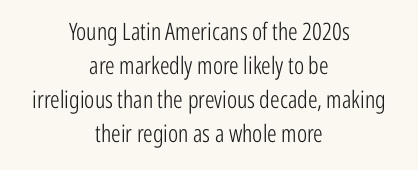
Q: Is the text bold? A: No.
Q: Is the text italic (slanted)? A: No, it is upright.
Q: Is the text underlined? A: No.
Q: How is the paragraph aligned? A: Centered.
Q: Is the spacing between letters normal or unusually wide? A: Normal.
Q: Is the spacing between lines tight, normal or loose? A: Normal.
